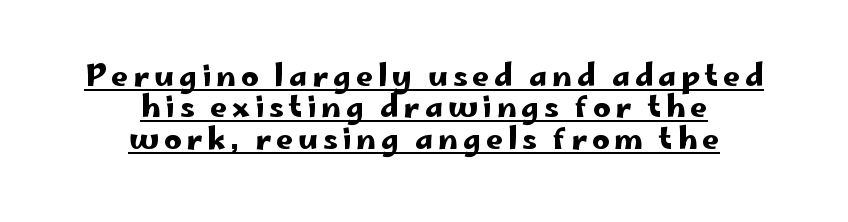
Vertical strokes here are truly vertical. Does the type have serifs? No, each stem ends abruptly. Every word sits above its own underline. Each letter keeps its own natural width here, so spacing adapts to shape. The lines are packed closely together with very little leading. Does the copy run flush right? No — it is centered line by line.
